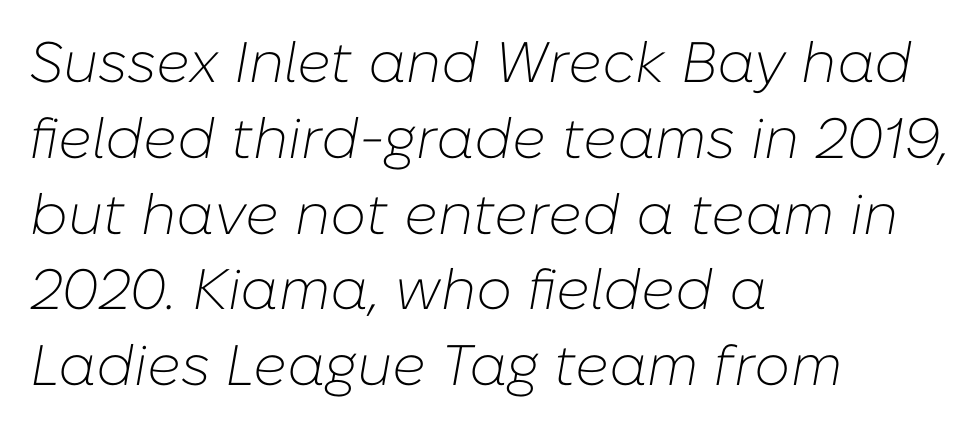
The image shows 57 px light type, italic (leaning right); set left-aligned, normal line spacing (1.33x), normal letter spacing, not underlined; low stroke contrast and a medium x-height.
